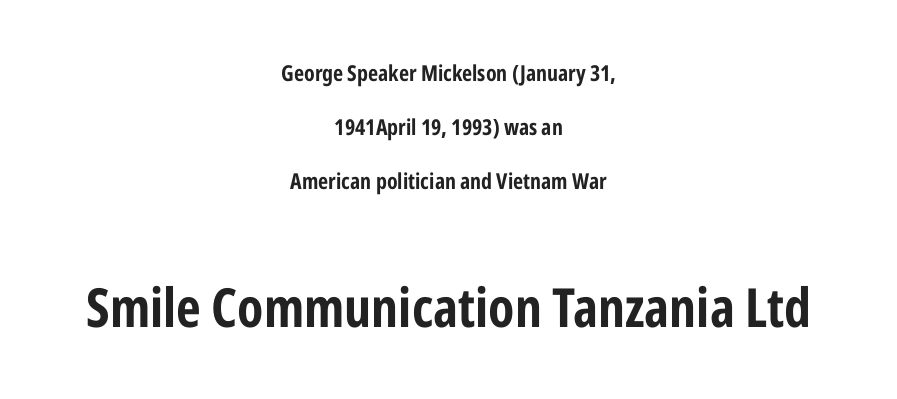
Q: Is the text bold? A: Yes.
Q: Is the text italic (slanted)? A: No, it is upright.
Q: Is the typeface a serif or a sans-serif typeface? A: Sans-serif.
Q: Is the text underlined? A: No.
Q: How is the paragraph aligned? A: Centered.
Q: Is the spacing between letters normal or unusually wide? A: Normal.
Q: Is the spacing between lines tight, normal or loose? A: Loose.
Q: Which block of text is set in a larger size, the first (top) or the second (bottom)? A: The second (bottom) one.
Q: Width (condensed, normal, or wide)? A: Condensed.
Q: Stroke contrast? A: Low.
Q: x-height? A: Medium.
Q: Monospaced? A: No.
